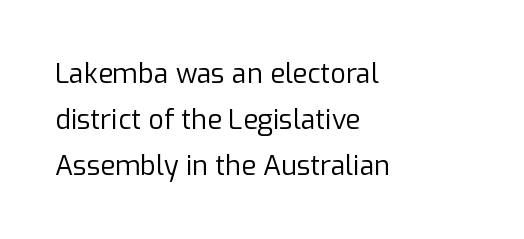
The lettering stays uniformly vertical, giving the passage a roman look. The setting favours the left margin, as ordinary paragraphs usually do. Quick note: interline space is typical. Stroke thickness stays within the range of a standard reading face or lighter.
